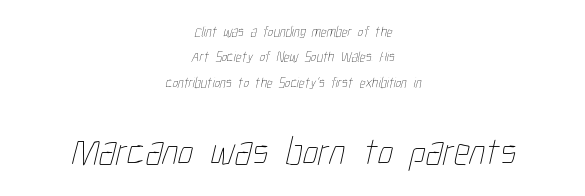
{"bold": "no", "weight": "thin", "width": "condensed", "stroke_contrast": "low", "x_height": "medium", "monospaced": "no", "underline": "no", "align": "center", "line_spacing_ratio": 1.82, "letter_spacing": "normal", "letter_spacing_em": 0.0, "larger_block": "second", "size_ratio": 2.79, "glyph_px": 39}
